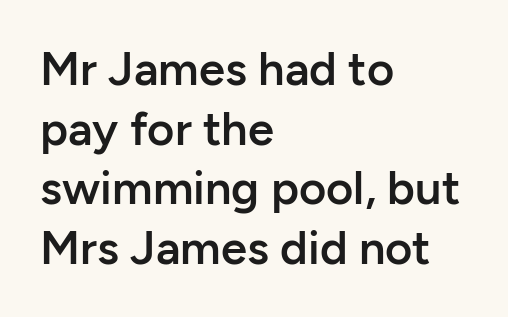
Q: Is the text bold? A: Semi-bold.
Q: Is the text italic (slanted)? A: No, it is upright.
Q: Is the typeface a serif or a sans-serif typeface? A: Sans-serif.
Q: Is the text underlined? A: No.
Q: How is the paragraph aligned? A: Left-aligned.
Q: Is the spacing between letters normal or unusually wide? A: Normal.
Q: Is the spacing between lines tight, normal or loose? A: Normal.
Q: Width (condensed, normal, or wide)? A: Normal.
Q: Stroke contrast? A: Low.
Q: x-height? A: Medium.
Q: Monospaced? A: No.
